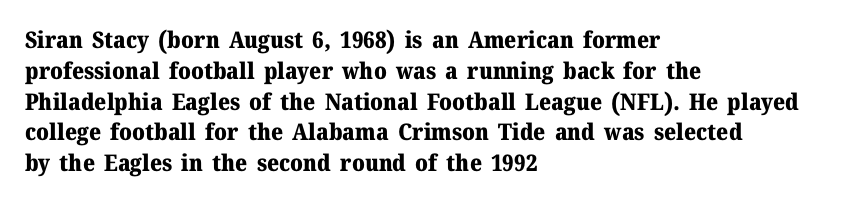
The image shows 23 px bold type, upright; set left-aligned, normal line spacing (1.34x), normal letter spacing, not underlined.
